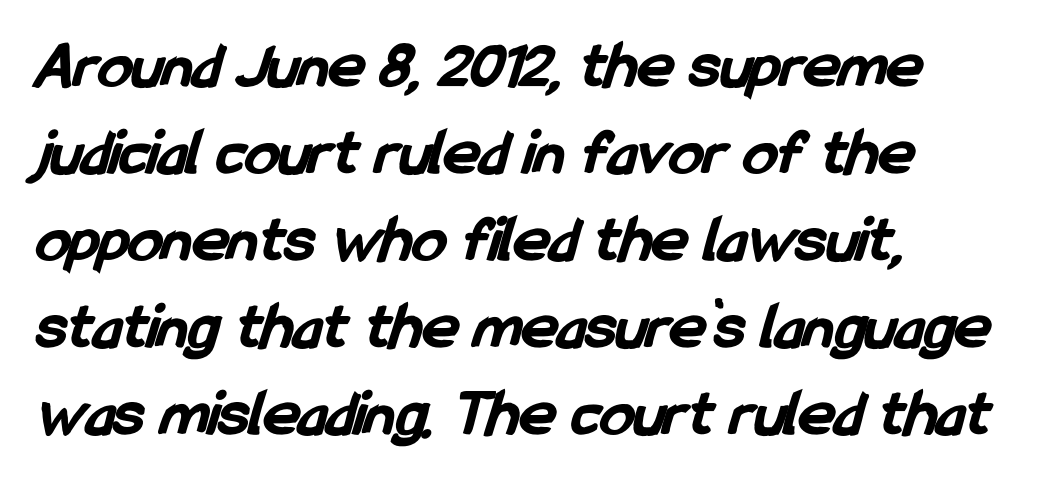
{"serif": "no", "bold": "yes", "weight": "bold", "width": "condensed", "stroke_contrast": "low", "x_height": "medium", "monospaced": "no", "underline": "no", "align": "left", "line_spacing": "normal", "line_spacing_ratio": 1.28, "letter_spacing": "normal", "letter_spacing_em": 0.0, "glyph_px": 68}
